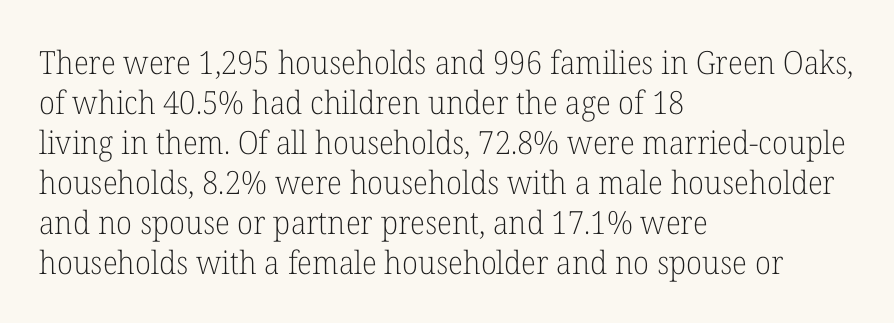
Q: Is the text bold? A: No.
Q: Is the text italic (slanted)? A: No, it is upright.
Q: Is the typeface a serif or a sans-serif typeface? A: Serif.
Q: Is the text underlined? A: No.
Q: How is the paragraph aligned? A: Left-aligned.
Q: Is the spacing between letters normal or unusually wide? A: Normal.
Q: Is the spacing between lines tight, normal or loose? A: Normal.
Q: Width (condensed, normal, or wide)? A: Normal.
Q: Stroke contrast? A: Low.
Q: x-height? A: Medium.
Q: Monospaced? A: No.
